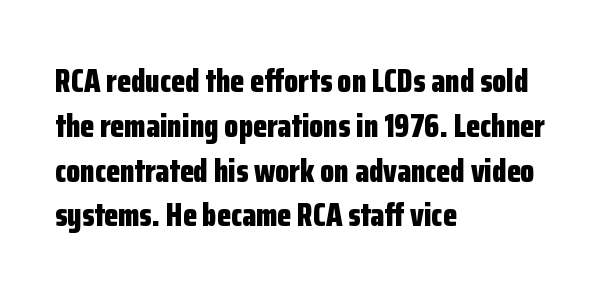
Do the characters align in a grid? No, the font is proportional. Visually the block forms a straight wall on the left and a jagged coastline on the right. Look at the tracking — it's just the regular setting, nothing added. A bare baseline throughout the passage. Horizontal bands of white between lines are of average thickness. Students, this is bold: see how much ink each stroke carries.
